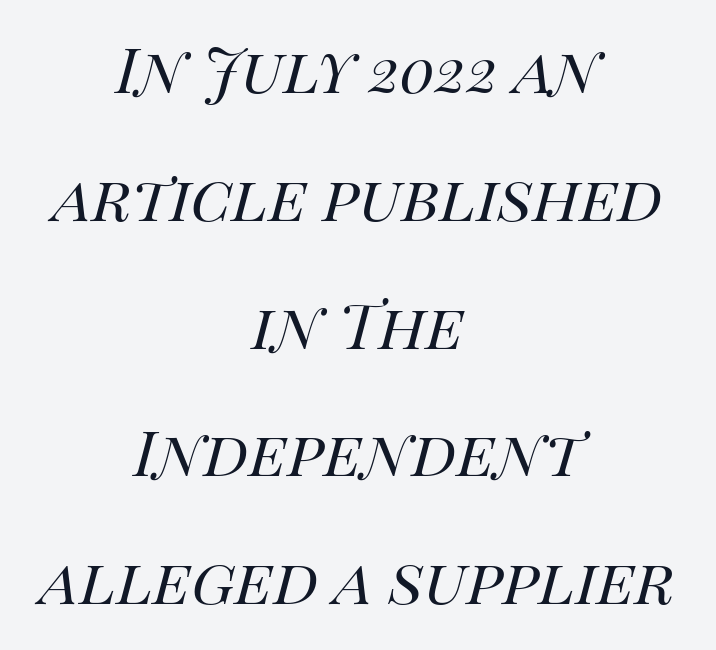
The image shows 77 px regular-weight type, italic (leaning right); set centered, normal line spacing (1.66x), normal letter spacing, not underlined; high stroke contrast and a large x-height.
